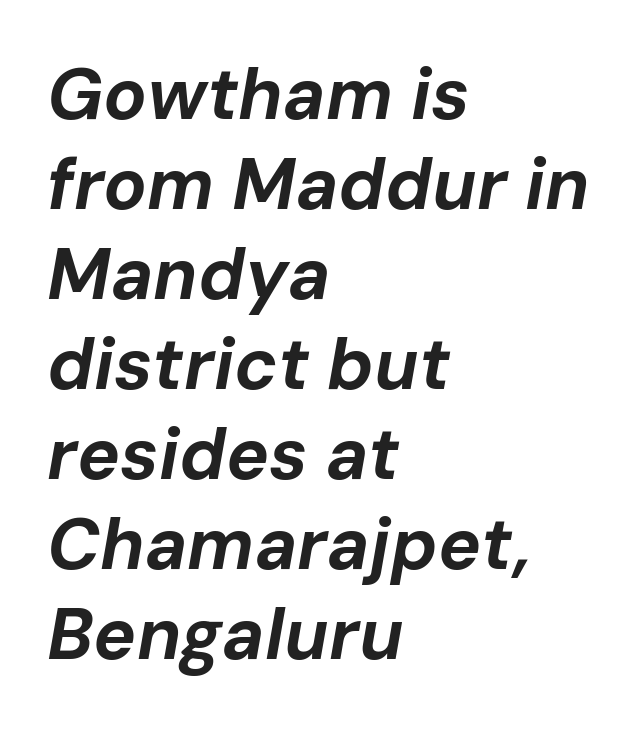
Here the glyphs are tracked normally, forming tight word shapes. Line beginnings align vertically; line endings do not. The vertical gap from one line to the next is medium. I'd describe the lettering as bold — thick and assertive. Type without underlining.
